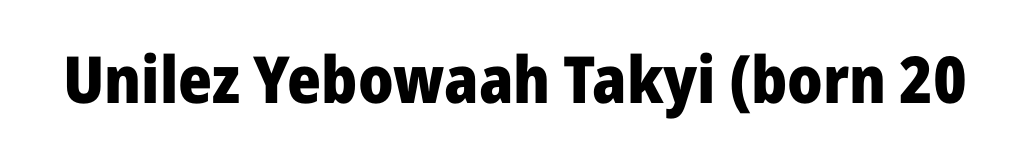
You could not count columns in this text — the font is proportionally spaced. The words here are not underlined. The face used here is a sans, in the tradition of grotesques and geometrics. A roman cut, with each character standing at attention. These words are printed bold, with thick strokes throughout. Each word holds together tightly as a unit, with standard inter-letter gaps.
